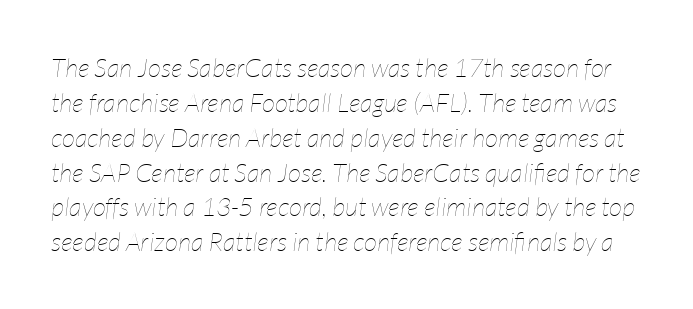
Q: Is the text bold? A: No.
Q: Is the text italic (slanted)? A: Yes, it leans right by about 7 degrees.
Q: Is the text underlined? A: No.
Q: Is the spacing between letters normal or unusually wide? A: Normal.
Q: Is the spacing between lines tight, normal or loose? A: Normal.
